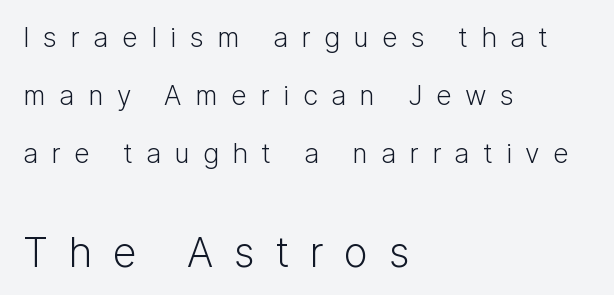
Q: Is the text bold? A: No.
Q: Is the text italic (slanted)? A: No, it is upright.
Q: Is the typeface a serif or a sans-serif typeface? A: Sans-serif.
Q: Is the text underlined? A: No.
Q: How is the paragraph aligned? A: Left-aligned.
Q: Is the spacing between letters normal or unusually wide? A: Unusually wide.
Q: Is the spacing between lines tight, normal or loose? A: Loose.
Q: Which block of text is set in a larger size, the first (top) or the second (bottom)? A: The second (bottom) one.
Q: Width (condensed, normal, or wide)? A: Normal.
Q: Stroke contrast? A: Low.
Q: x-height? A: Medium.
Q: Monospaced? A: No.
